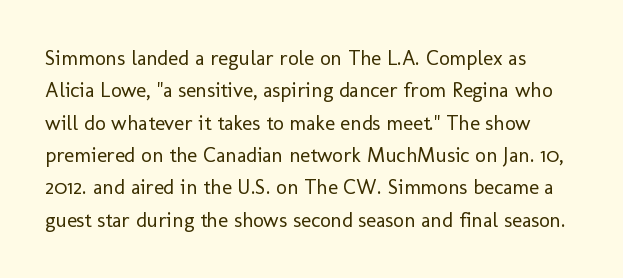
The image shows 21 px text type, upright; set normal line spacing (1.54x), normal letter spacing, not underlined.
